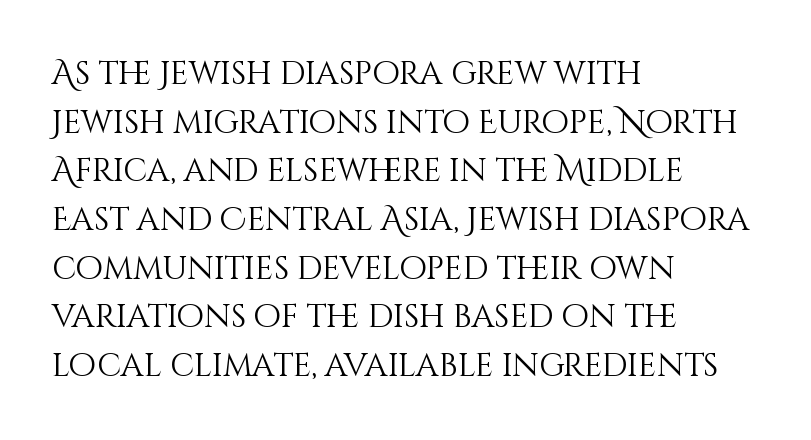
Rendered with straight, roman letterforms. The face used here is proportionally spaced, like ordinary book or web type. Horizontal bands of white between lines are of average thickness. Short and long lines alike share a common starting point at left. The letterforms sit shoulder to shoulder at normal distance.
